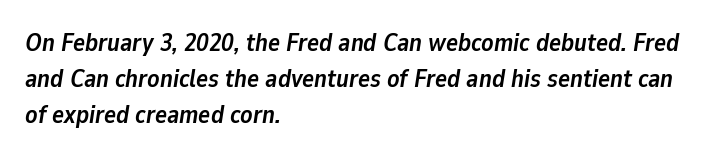
The image shows 25 px bold type, italic (leaning right); set left-aligned, normal line spacing (1.45x), normal letter spacing, not underlined.
